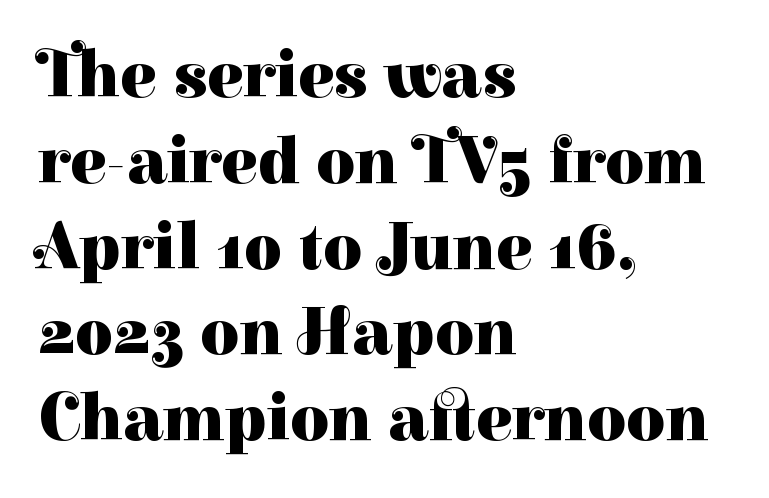
{"serif": "yes", "italic": "no", "bold": "yes", "weight": "heavy", "width": "normal", "stroke_contrast": "high", "x_height": "medium", "monospaced": "no", "underline": "no", "align": "left", "line_spacing": "normal", "line_spacing_ratio": 1.28, "letter_spacing": "normal", "letter_spacing_em": 0.0, "glyph_px": 67}
